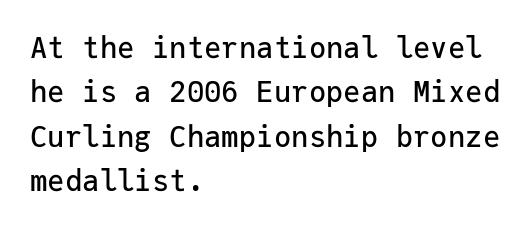
Q: Is the text italic (slanted)? A: No, it is upright.
Q: Is the typeface a serif or a sans-serif typeface? A: Sans-serif.
Q: Is the text underlined? A: No.
Q: How is the paragraph aligned? A: Left-aligned.
Q: Is the spacing between letters normal or unusually wide? A: Normal.
Q: Is the spacing between lines tight, normal or loose? A: Normal.
Q: Width (condensed, normal, or wide)? A: Normal.
Q: Stroke contrast? A: Low.
Q: x-height? A: Medium.
Q: Monospaced? A: Yes.
